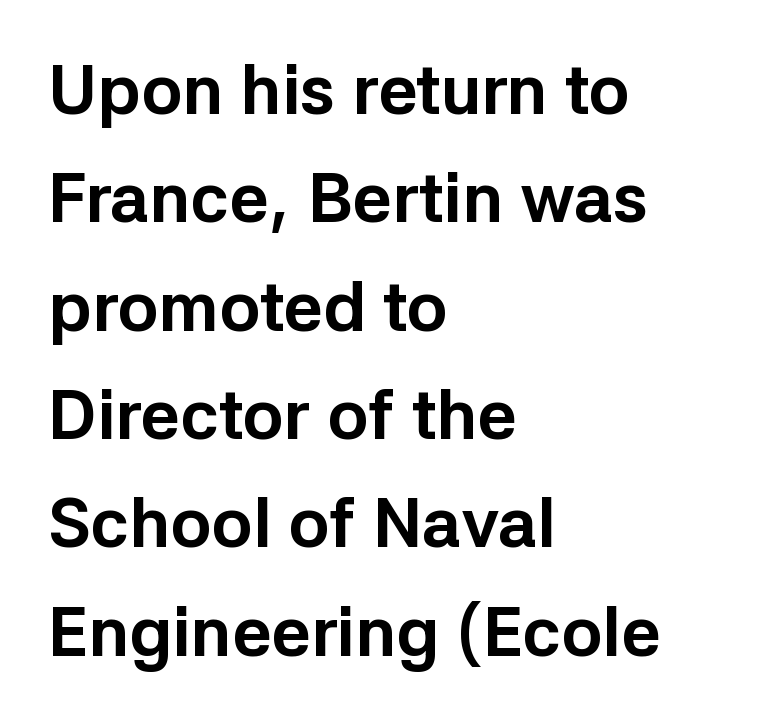
A typesetter would mark this as roman, not italic. A classic flush-left, rag-right setting is used for this passage. Vertical spacing — default. Nothing unusual about the tracking: characters are spaced as the font intends. The rendering uses natural spacing where letterforms have individual widths.
